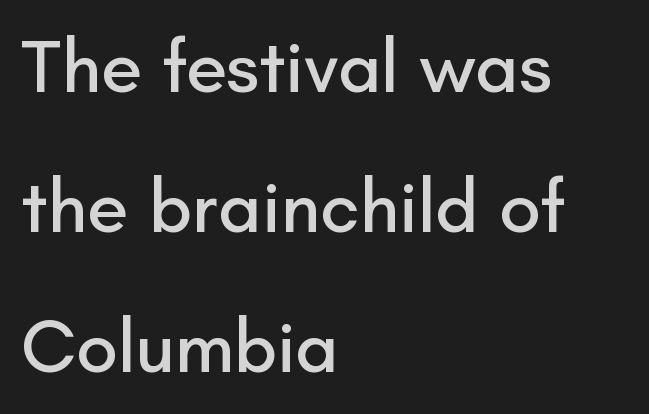
The horizontal fit of the characters is conventional and even. Every character sits straight up, as roman type does. Notice how the passage keeps a crisp vertical edge on the left only. Looks like regular typesetting: each glyph gets only the width it needs. Font category for this specimen: sans-serif. Only glyphs here, with clear space below each row.
